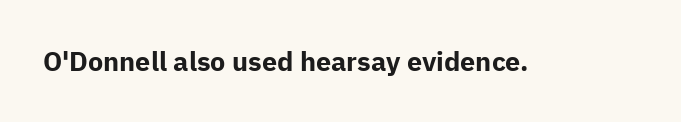
Q: Is the text bold? A: Yes.
Q: Is the text italic (slanted)? A: No, it is upright.
Q: Is the text underlined? A: No.
Q: Is the spacing between letters normal or unusually wide? A: Normal.
